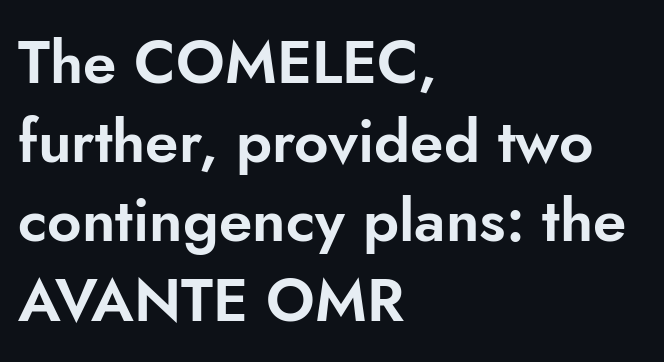
Q: Is the text italic (slanted)? A: No, it is upright.
Q: Is the typeface a serif or a sans-serif typeface? A: Sans-serif.
Q: Is the text underlined? A: No.
Q: How is the paragraph aligned? A: Left-aligned.
Q: Is the spacing between letters normal or unusually wide? A: Normal.
Q: Is the spacing between lines tight, normal or loose? A: Normal.
Q: Width (condensed, normal, or wide)? A: Normal.
Q: Stroke contrast? A: Low.
Q: x-height? A: Small.
Q: Monospaced? A: No.
